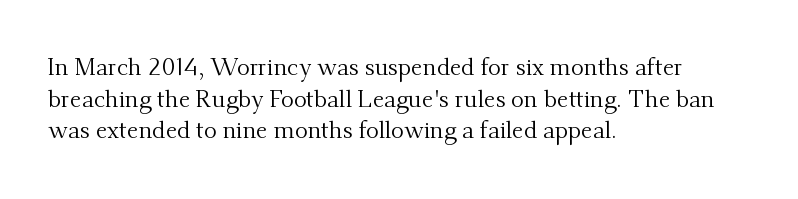
{"italic": "no", "bold": "no", "underline": "no", "align": "left", "line_spacing": "normal", "line_spacing_ratio": 1.32, "letter_spacing": "normal", "letter_spacing_em": 0.0, "glyph_px": 24}
